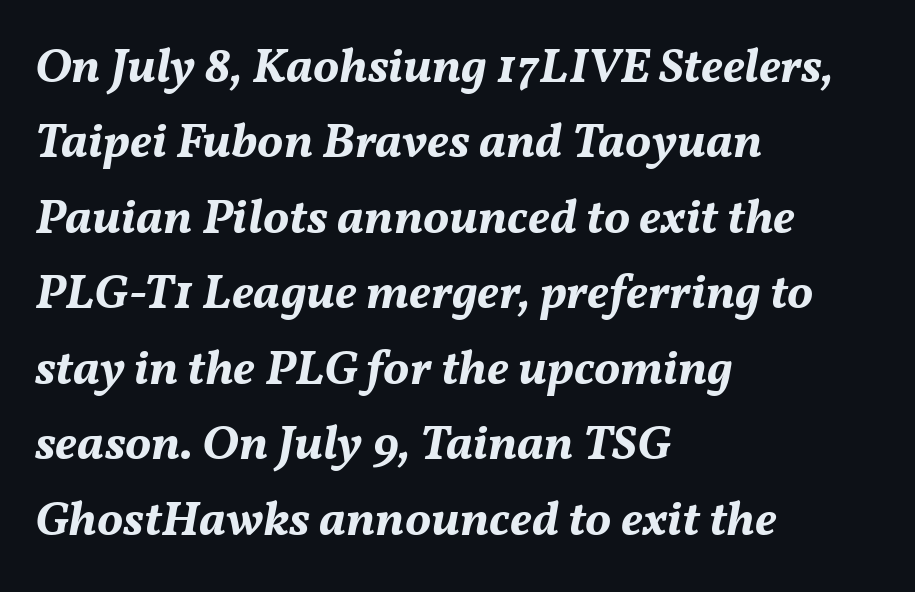
The image shows 49 px bold type, italic (leaning right); set left-aligned, normal line spacing (1.54x), normal letter spacing, not underlined; medium stroke contrast and a medium x-height.
